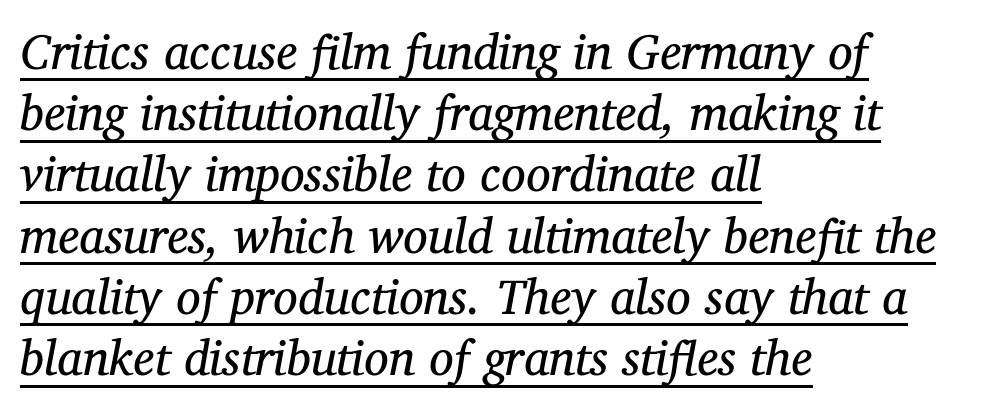
Q: Is the text bold? A: No.
Q: Is the text italic (slanted)? A: Yes, it leans right by about 12 degrees.
Q: Is the typeface a serif or a sans-serif typeface? A: Serif.
Q: Is the text underlined? A: Yes.
Q: How is the paragraph aligned? A: Left-aligned.
Q: Is the spacing between letters normal or unusually wide? A: Normal.
Q: Is the spacing between lines tight, normal or loose? A: Normal.
Q: Width (condensed, normal, or wide)? A: Normal.
Q: Stroke contrast? A: Medium.
Q: x-height? A: Medium.
Q: Monospaced? A: No.
